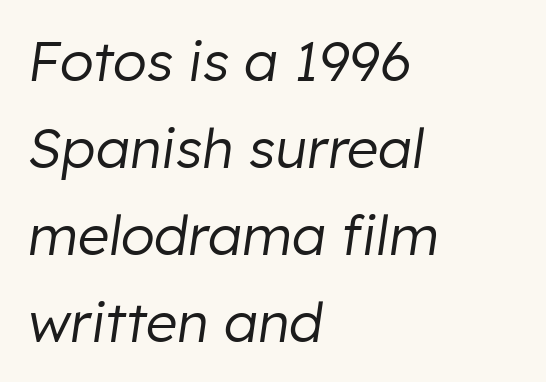
Q: Is the text bold? A: No.
Q: Is the text italic (slanted)? A: Yes, it leans right by about 8 degrees.
Q: Is the text underlined? A: No.
Q: How is the paragraph aligned? A: Left-aligned.
Q: Is the spacing between letters normal or unusually wide? A: Normal.
Q: Is the spacing between lines tight, normal or loose? A: Normal.
Q: Width (condensed, normal, or wide)? A: Normal.
Q: Stroke contrast? A: Low.
Q: x-height? A: Medium.
Q: Monospaced? A: No.
